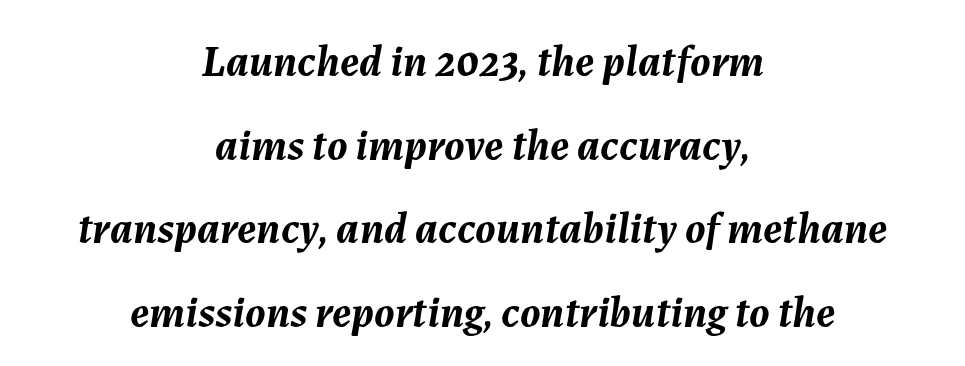
The face used here has a pronounced slope to its letters. The glyphs are unaccompanied by any horizontal stroke below them. Spacing verdict: proportional, widths tailored to each character. Is the letter spacing exaggerated? No — it looks like the ordinary default. Honestly, the rows look like they've been pulled way apart. Is the block centered? Yes — each line is placed symmetrically about the middle.
